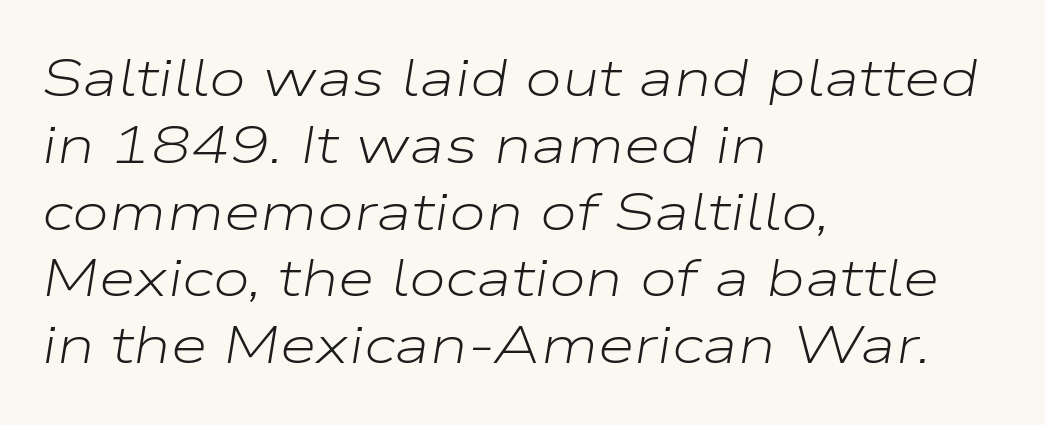
The image shows 53 px light, wide type, italic (leaning right); set left-aligned, normal line spacing (1.26x), normal letter spacing, not underlined; low stroke contrast and a medium x-height.
